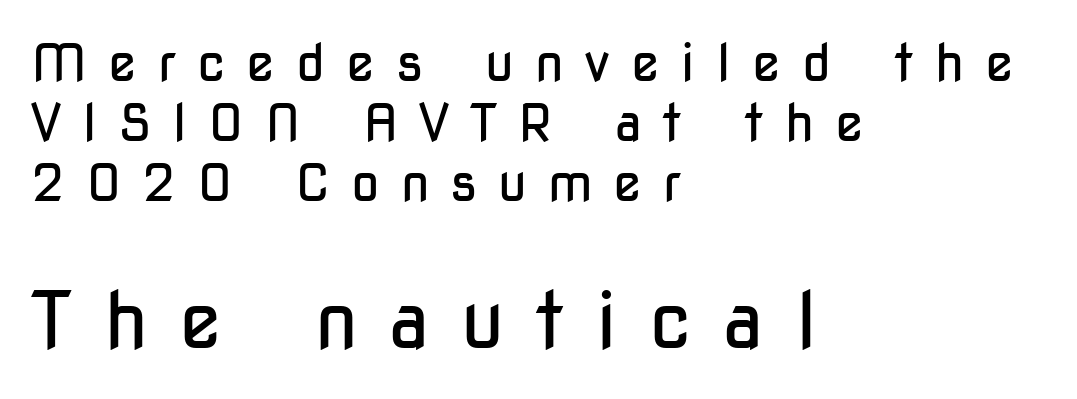
It's the straight-up-and-down kind of type. The words here are not underlined. What kind of face is this? One without serifs — a sans. Successive baselines arrive quickly, one right under another.
